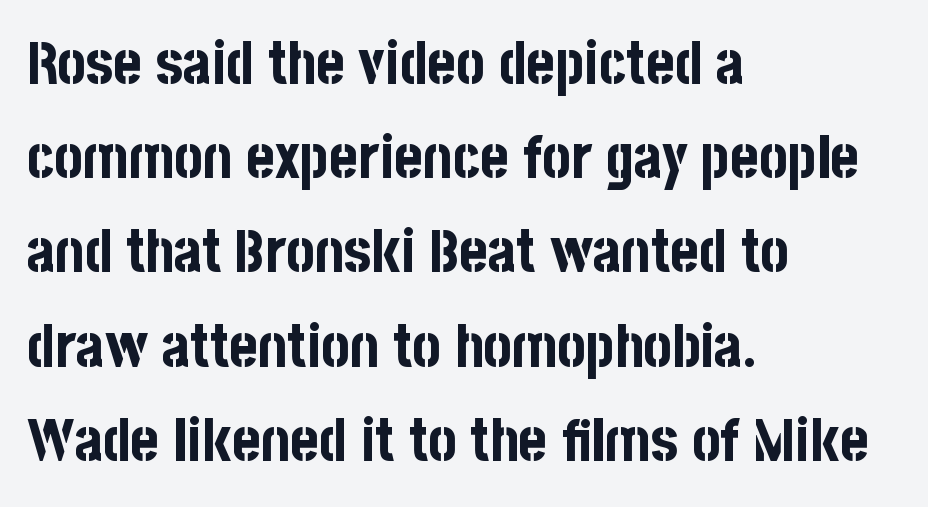
The specimen reads as upright at a glance. In CSS terms this would be text-align: left. Is there much room between lines? A standard amount, neither cramped nor airy. You can tell from the bare stems that sans-serif type was used.
